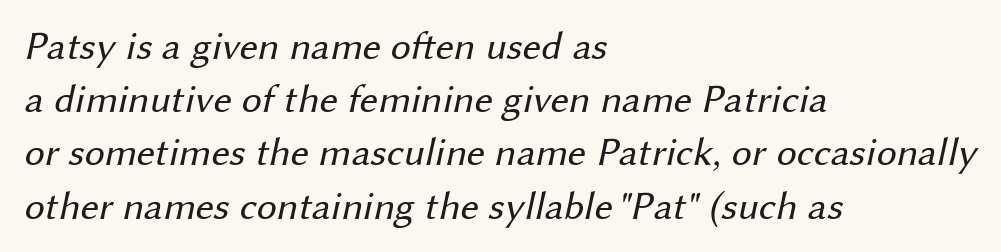
Q: Is the text bold? A: No.
Q: Is the typeface a serif or a sans-serif typeface? A: Sans-serif.
Q: Is the text underlined? A: No.
Q: How is the paragraph aligned? A: Left-aligned.
Q: Is the spacing between letters normal or unusually wide? A: Normal.
Q: Is the spacing between lines tight, normal or loose? A: Normal.
Q: Width (condensed, normal, or wide)? A: Normal.
Q: Stroke contrast? A: Medium.
Q: x-height? A: Medium.
Q: Monospaced? A: No.
